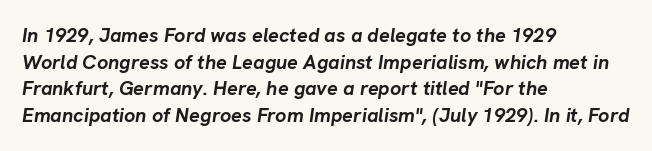
The image shows 20 px bold type, italic (leaning right); set left-aligned, normal line spacing (1.33x), normal letter spacing, not underlined.
